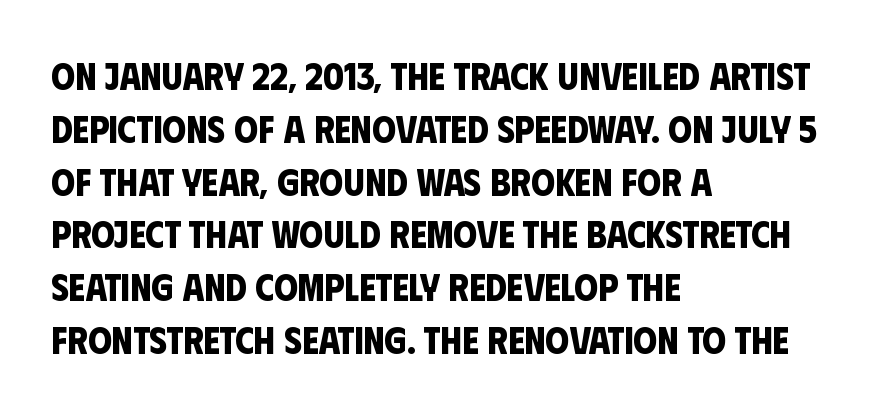
The image shows 38 px bold, condensed sans-serif type; set left-aligned, normal line spacing (1.39x), normal letter spacing, not underlined; low stroke contrast and a large x-height.
